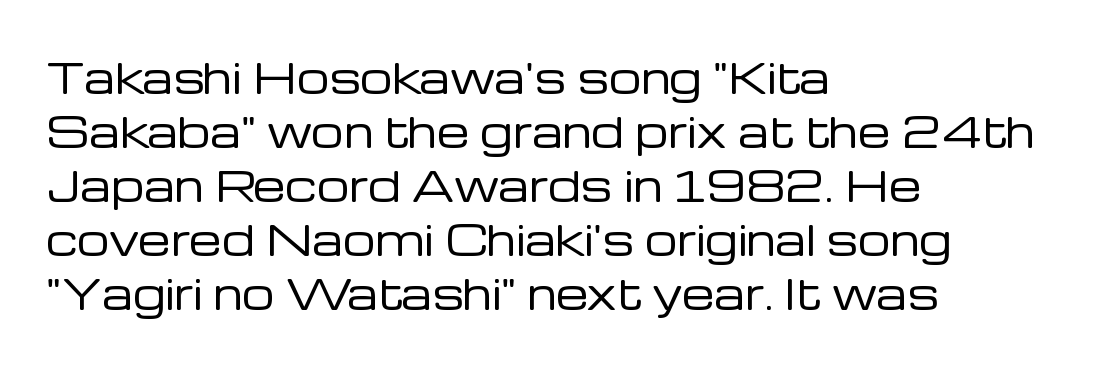
Q: Is the text bold? A: No.
Q: Is the text italic (slanted)? A: No, it is upright.
Q: Is the typeface a serif or a sans-serif typeface? A: Sans-serif.
Q: Is the text underlined? A: No.
Q: How is the paragraph aligned? A: Left-aligned.
Q: Is the spacing between letters normal or unusually wide? A: Normal.
Q: Is the spacing between lines tight, normal or loose? A: Normal.
Q: Width (condensed, normal, or wide)? A: Normal.
Q: Stroke contrast? A: Low.
Q: x-height? A: Medium.
Q: Monospaced? A: No.
